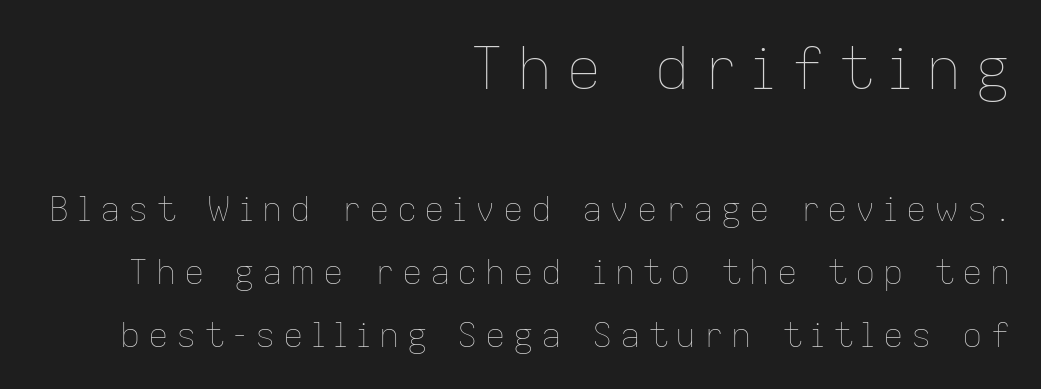
Q: Is the text bold? A: No.
Q: Is the text italic (slanted)? A: No, it is upright.
Q: Is the text underlined? A: No.
Q: How is the paragraph aligned? A: Right-aligned.
Q: Is the spacing between letters normal or unusually wide? A: Unusually wide.
Q: Which block of text is set in a larger size, the first (top) or the second (bottom)? A: The first (top) one.
Q: Width (condensed, normal, or wide)? A: Normal.
Q: Stroke contrast? A: Low.
Q: x-height? A: Medium.
Q: Monospaced? A: No.
